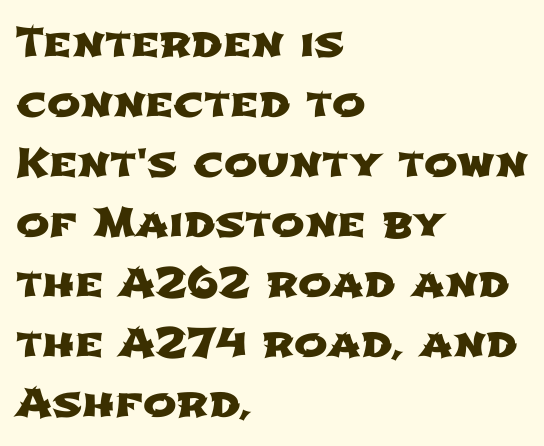
{"serif": "no", "width": "wide", "stroke_contrast": "low", "x_height": "medium", "monospaced": "no", "underline": "no", "align": "left", "line_spacing": "normal", "line_spacing_ratio": 1.5, "letter_spacing": "normal", "letter_spacing_em": 0.0, "glyph_px": 40}
